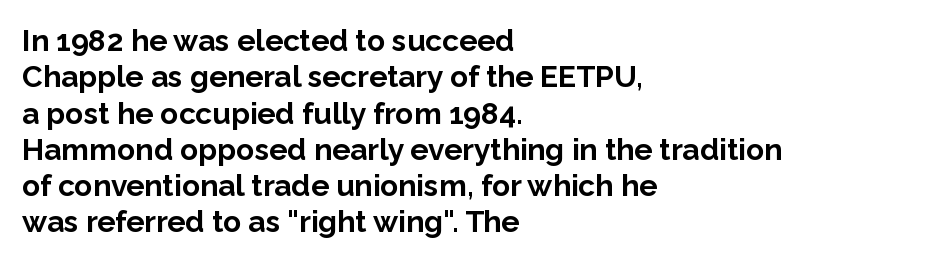
The image shows 30 px bold sans-serif type, upright; set left-aligned, line spacing 1.21x, normal letter spacing, not underlined; low stroke contrast and a medium x-height.
